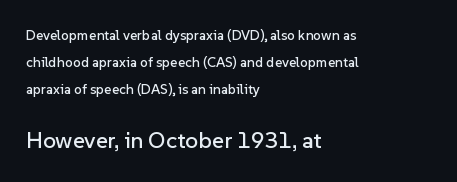
Q: Is the text italic (slanted)? A: No, it is upright.
Q: Is the text underlined? A: No.
Q: How is the paragraph aligned? A: Left-aligned.
Q: Is the spacing between letters normal or unusually wide? A: Normal.
Q: Is the spacing between lines tight, normal or loose? A: Loose.
Q: Which block of text is set in a larger size, the first (top) or the second (bottom)? A: The second (bottom) one.
